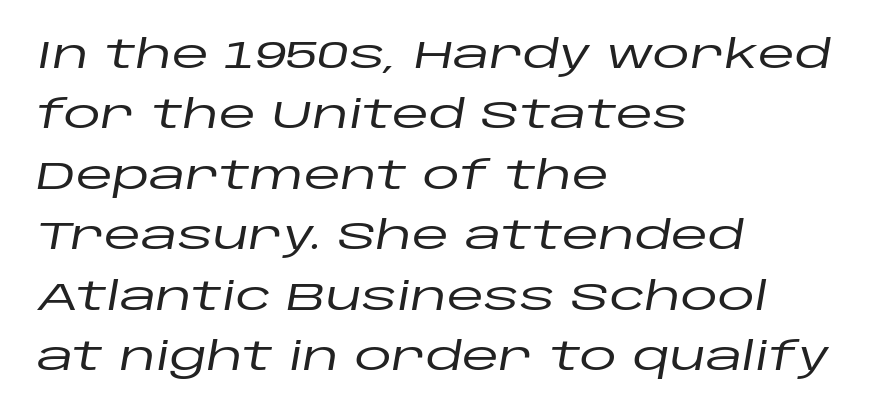
Q: Is the text italic (slanted)? A: Yes, it leans right by about 10 degrees.
Q: Is the text underlined? A: No.
Q: How is the paragraph aligned? A: Left-aligned.
Q: Is the spacing between letters normal or unusually wide? A: Normal.
Q: Is the spacing between lines tight, normal or loose? A: Normal.
Q: Width (condensed, normal, or wide)? A: Wide.
Q: Stroke contrast? A: Low.
Q: x-height? A: Large.
Q: Monospaced? A: No.
